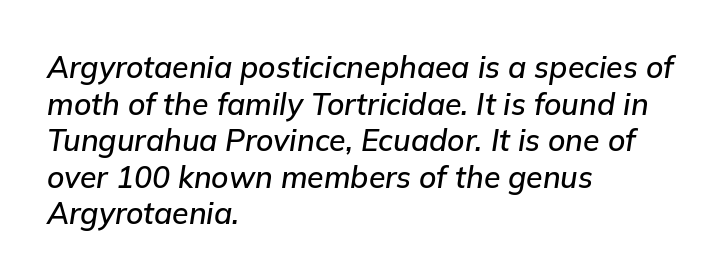
Q: Is the text italic (slanted)? A: Yes, it leans right by about 9 degrees.
Q: Is the text underlined? A: No.
Q: How is the paragraph aligned? A: Left-aligned.
Q: Is the spacing between letters normal or unusually wide? A: Normal.
Q: Width (condensed, normal, or wide)? A: Normal.
Q: Stroke contrast? A: Low.
Q: x-height? A: Medium.
Q: Monospaced? A: No.
